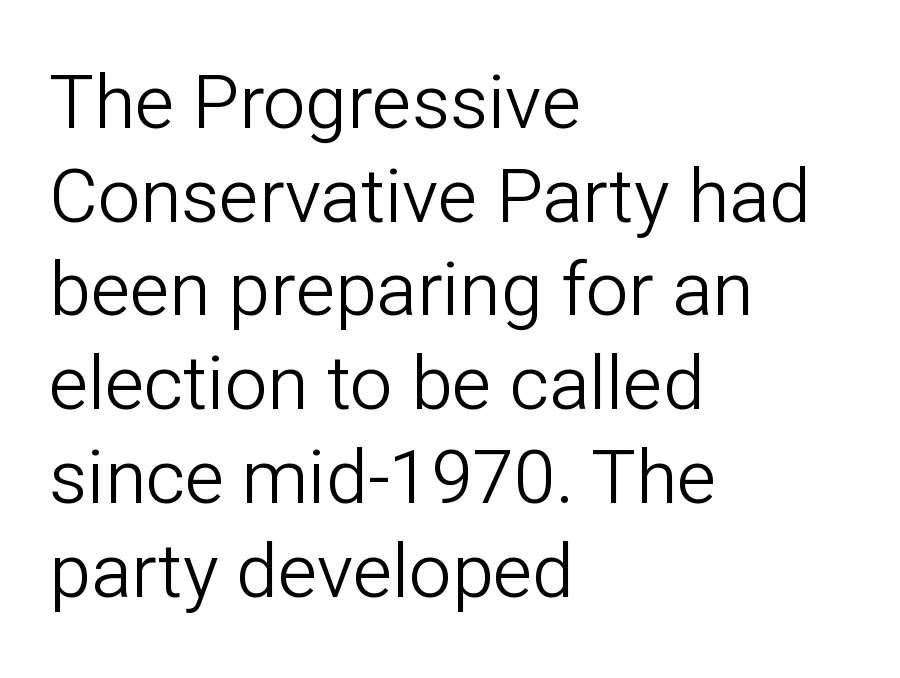
Q: Is the text bold? A: No.
Q: Is the text italic (slanted)? A: No, it is upright.
Q: Is the typeface a serif or a sans-serif typeface? A: Sans-serif.
Q: Is the text underlined? A: No.
Q: How is the paragraph aligned? A: Left-aligned.
Q: Is the spacing between letters normal or unusually wide? A: Normal.
Q: Is the spacing between lines tight, normal or loose? A: Normal.
Q: Width (condensed, normal, or wide)? A: Normal.
Q: Stroke contrast? A: Low.
Q: x-height? A: Medium.
Q: Monospaced? A: No.
